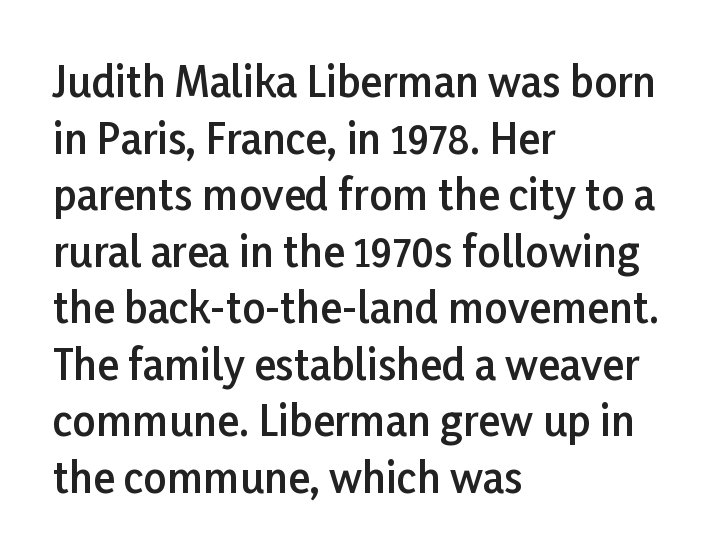
The passage shown is typeset with a sans-serif family. Italic? Not at all — the glyphs are vertical. The font is running at a semibold setting, under full bold. This sample uses plain, unmodified letter spacing. The designer left line spacing at the default. The space directly below the letters is spotless.
